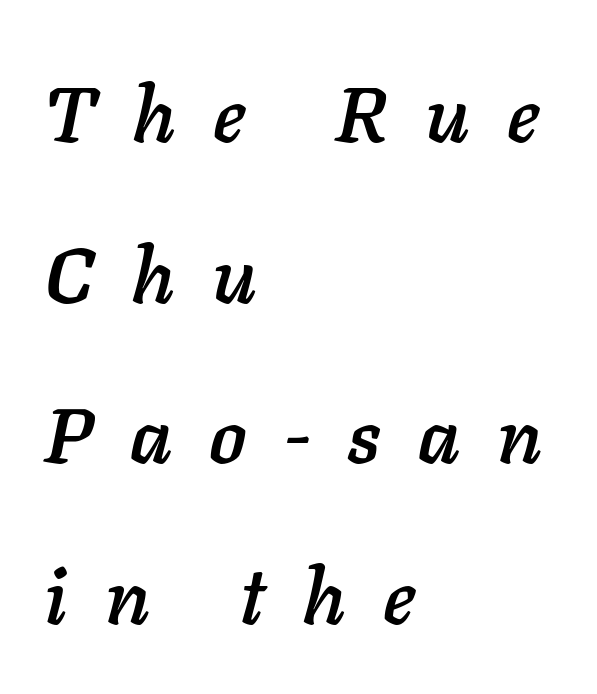
Is there much room between lines? Yes — plenty of vertical air separates them. Caption: expanded tracking, letters set apart. A bare baseline throughout the passage. Italic? Definitely — the glyphs are oblique. The letters advance in unequal steps, a hallmark of proportional type.
